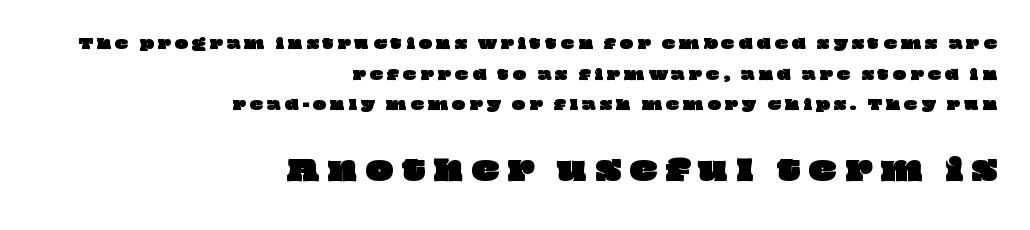
Q: Is the text underlined? A: No.
Q: How is the paragraph aligned? A: Right-aligned.
Q: Is the spacing between letters normal or unusually wide? A: Unusually wide.
Q: Is the spacing between lines tight, normal or loose? A: Loose.
Q: Which block of text is set in a larger size, the first (top) or the second (bottom)? A: The second (bottom) one.
Q: Width (condensed, normal, or wide)? A: Wide.
Q: Stroke contrast? A: Low.
Q: x-height? A: Large.
Q: Monospaced? A: No.
